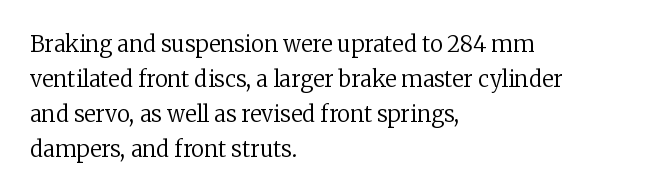
Every stem runs plumb, perpendicular to the baseline. Ink coverage per letter is moderate at most. Does extra space separate the letters? No, they use regular spacing. Line starts are locked; line ends wander. If you measured baseline to baseline, you'd find a middling distance.
